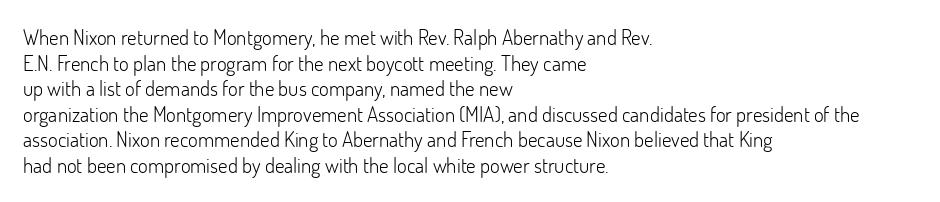
The image shows 21 px text type, upright; set left-aligned, line spacing 1.22x, normal letter spacing, not underlined.
